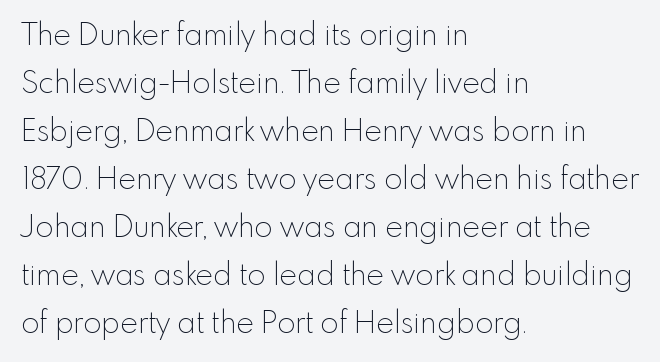
This rendering employs a face without finishing strokes, i.e., a sans-serif. Underlining? Definitely not there. No letter is thick-stroked: the sample isn't bold. Observe the ordinary spacing: letters are neighbours, not strangers. A student would call this left alignment; a typographer would say flush left, rag right.
